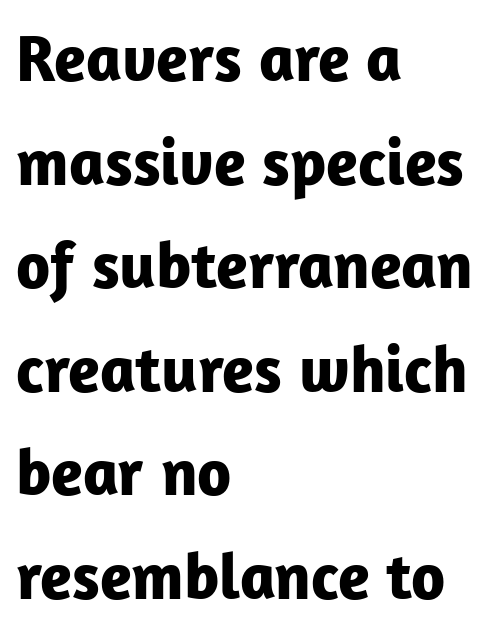
{"serif": "no", "italic": "no", "bold": "yes", "weight": "bold", "width": "normal", "stroke_contrast": "low", "x_height": "medium", "monospaced": "no", "underline": "no", "align": "left", "line_spacing": "normal", "line_spacing_ratio": 1.57, "letter_spacing": "normal", "letter_spacing_em": 0.0, "glyph_px": 66}
